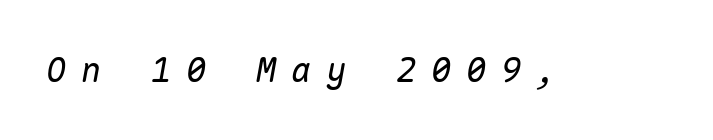
{"italic": "yes", "lean": "right", "slant_degrees": 10, "width": "normal", "stroke_contrast": "medium", "x_height": "medium", "monospaced": "yes", "underline": "no", "letter_spacing": "wide", "letter_spacing_em": 0.43, "glyph_px": 34}
